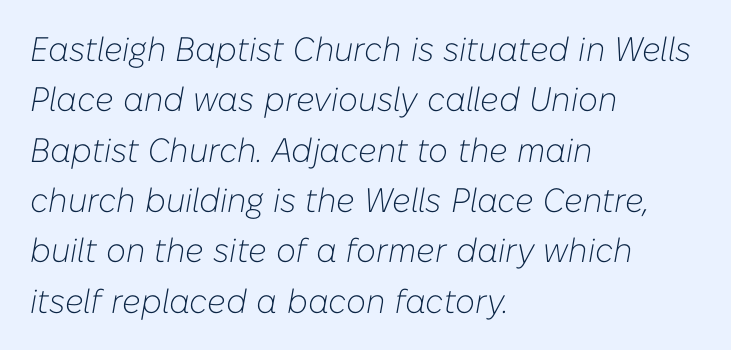
The space directly below the letters is spotless. The passage shown has conventional tracking throughout. Baseline-to-baseline distance is the conventional proportion of letter height. Note the varied advance widths — an 'i' is clearly narrower than an 'm'.
